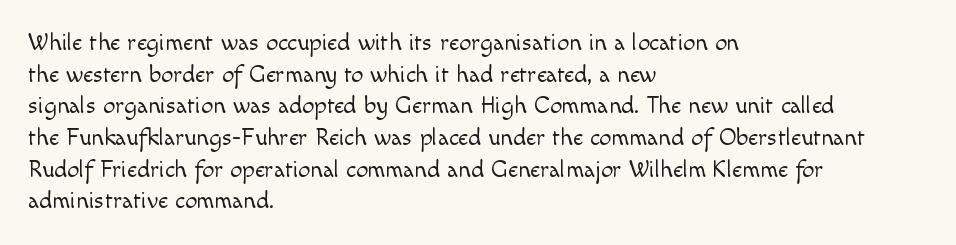
The image shows 24 px text type, upright; set left-aligned, normal line spacing (1.32x), normal letter spacing, not underlined.
